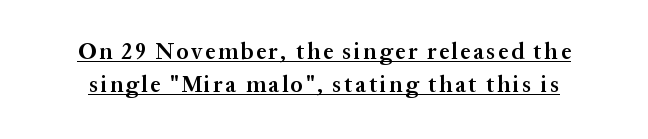
Is there much room between lines? A standard amount, neither cramped nor airy. Looks like someone drew a line under every word here. Caption: semibold face, moderately heavy strokes. Vertical strokes here are truly vertical.
